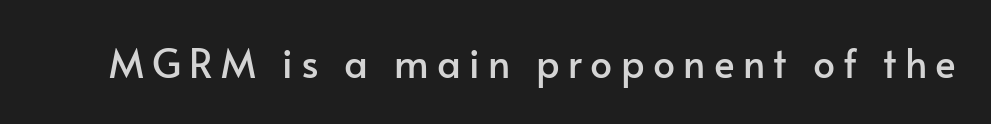
The image shows 39 px sans-serif type, upright; set unusually wide letter spacing (+0.21 em), not underlined; low stroke contrast and a small x-height.
